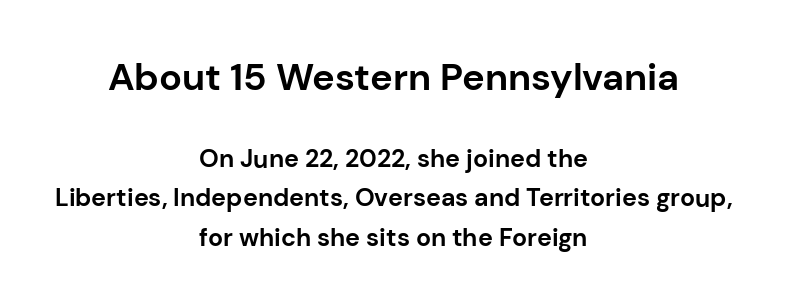
The image shows 38 px bold sans-serif type, upright; set centered, normal line spacing (1.57x), normal letter spacing, not underlined; the first (top) block is 1.52x larger; low stroke contrast and a medium x-height.
